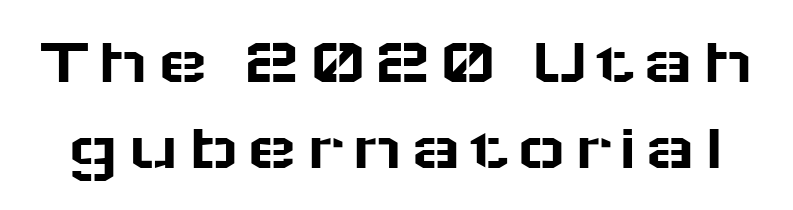
Q: Is the text italic (slanted)? A: No, it is upright.
Q: Is the typeface a serif or a sans-serif typeface? A: Sans-serif.
Q: Is the text underlined? A: No.
Q: Is the spacing between lines tight, normal or loose? A: Normal.
Q: Width (condensed, normal, or wide)? A: Wide.
Q: Stroke contrast? A: Low.
Q: x-height? A: Medium.
Q: Monospaced? A: No.
